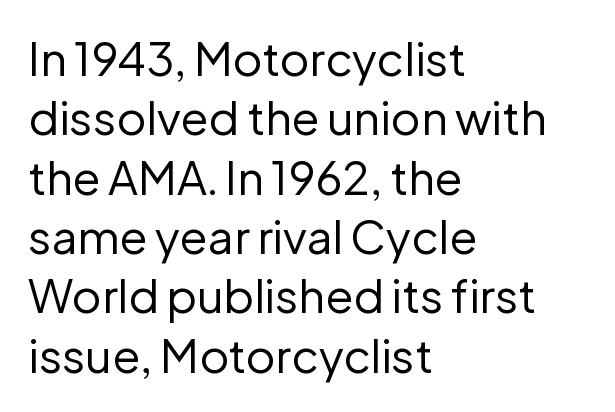
The image shows 46 px regular-weight sans-serif type, upright; set left-aligned, normal line spacing (1.29x), normal letter spacing, not underlined; low stroke contrast and a medium x-height.
